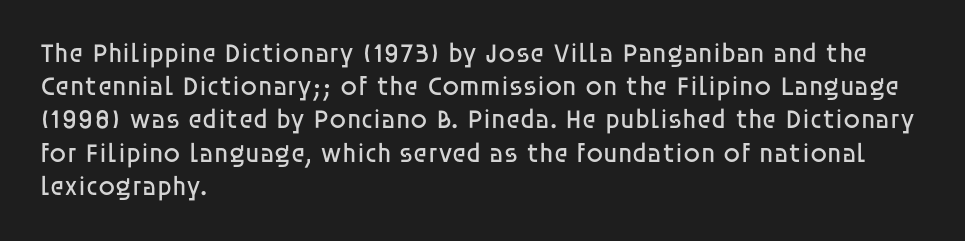
The zone under the glyphs is completely vacant. The passage is arranged the way most books set body copy — flush left. The type sits square on the baseline with zero lean. Weight: in the light-to-regular range. In terms of letterspacing, this is plain default setting.
